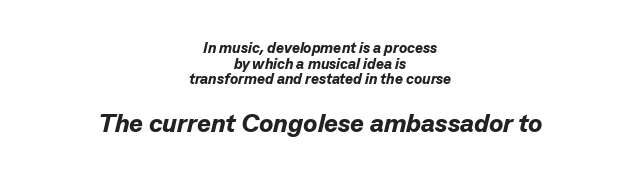
The image shows 26 px bold type, italic (leaning right); set centered, tight line spacing (1.05x), normal letter spacing, not underlined; the second (bottom) block is 1.73x larger.
